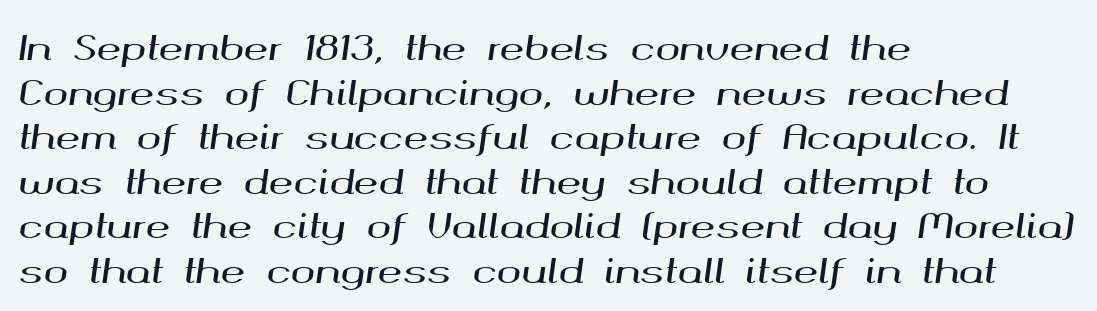
The image shows 33 px wide type, italic (leaning right); set left-aligned, normal line spacing (1.35x), normal letter spacing, not underlined; medium stroke contrast and a medium x-height.
